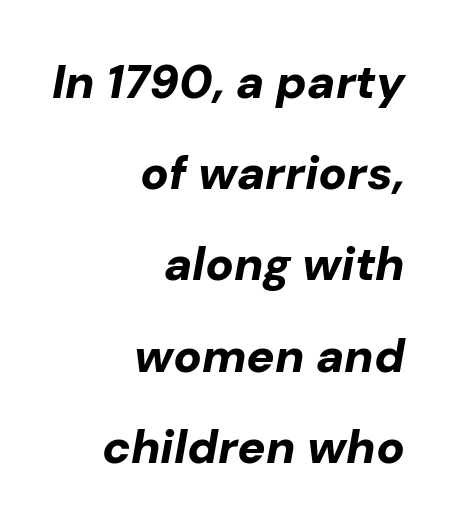
These lines stack with their right ends in a neat column. Rendered with sloped, italic letterforms. Honestly, the letter spacing is just normal — you wouldn't notice it. If you measured baseline to baseline, you'd find a long distance.
